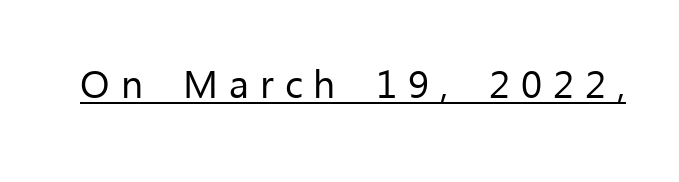
{"serif": "no", "italic": "no", "bold": "no", "weight": "regular", "width": "normal", "stroke_contrast": "low", "x_height": "medium", "monospaced": "no", "underline": "yes", "letter_spacing": "wide", "letter_spacing_em": 0.28, "glyph_px": 39}
